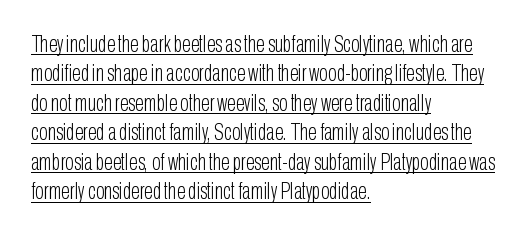
The image shows 23 px text type, upright; set left-aligned, normal line spacing (1.28x), normal letter spacing, underlined.
